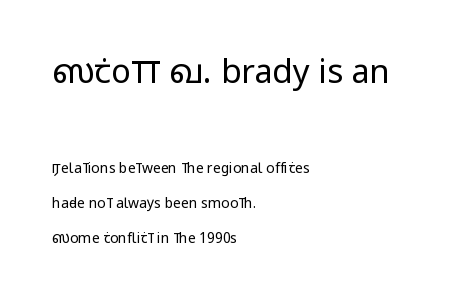
Whoever set this chose breathing room over compactness in the vertical rhythm. No letter is thick-stroked: the sample isn't bold. What stands out about the letter spacing? Nothing — it is the standard amount. Tall strokes in this sample are plumb rather than angled. All the whitespace from short lines collects on the right. Note: no serifs on the glyphs.
